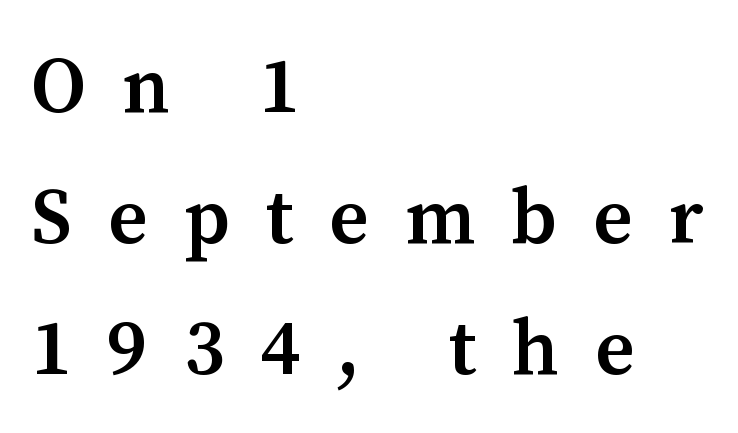
Q: Is the text bold? A: Semi-bold.
Q: Is the text italic (slanted)? A: No, it is upright.
Q: Is the typeface a serif or a sans-serif typeface? A: Serif.
Q: Is the text underlined? A: No.
Q: How is the paragraph aligned? A: Left-aligned.
Q: Is the spacing between letters normal or unusually wide? A: Unusually wide.
Q: Is the spacing between lines tight, normal or loose? A: Normal.
Q: Width (condensed, normal, or wide)? A: Normal.
Q: Stroke contrast? A: Medium.
Q: x-height? A: Medium.
Q: Monospaced? A: No.
